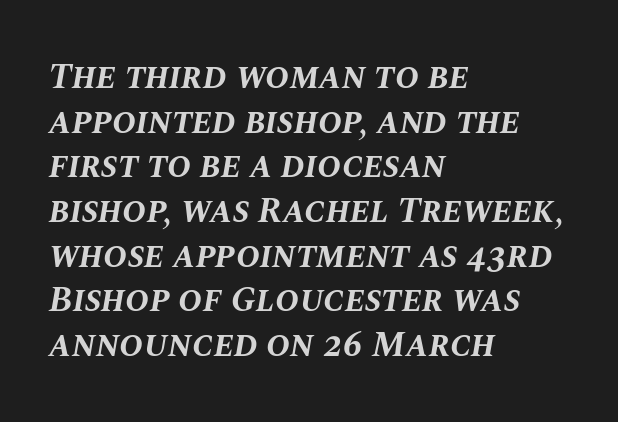
The image shows 36 px bold type, italic (leaning right); set left-aligned, line spacing 1.24x, normal letter spacing, not underlined; medium stroke contrast and a large x-height.
